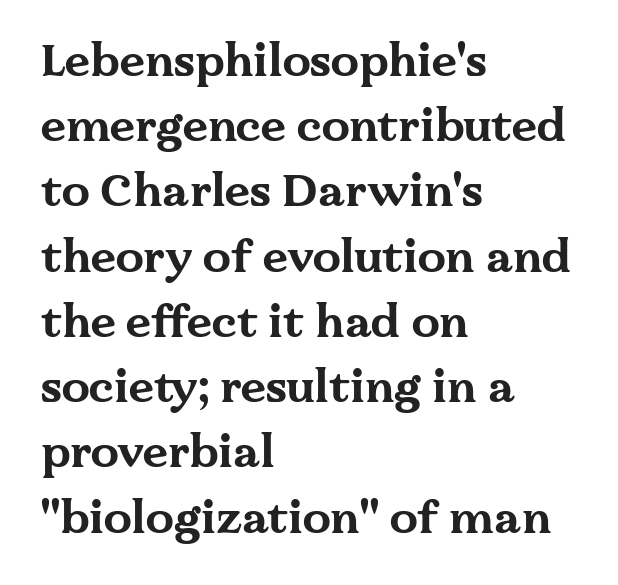
{"serif": "yes", "italic": "no", "bold": "yes", "weight": "bold", "width": "wide", "stroke_contrast": "medium", "x_height": "medium", "monospaced": "no", "underline": "no", "align": "left", "line_spacing": "normal", "line_spacing_ratio": 1.45, "letter_spacing": "normal", "letter_spacing_em": 0.0, "glyph_px": 45}
